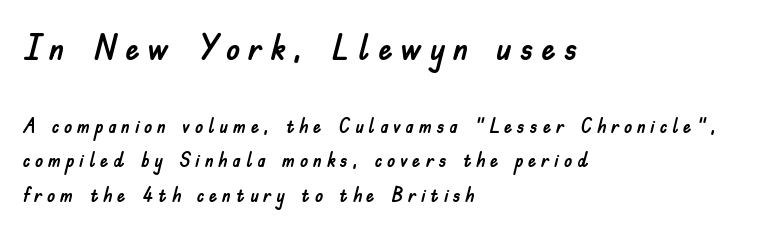
The image shows 36 px sans-serif type; set left-aligned, normal line spacing (1.64x), unusually wide letter spacing (+0.22 em), not underlined; the first (top) block is 1.71x larger; low stroke contrast and a small x-height.
